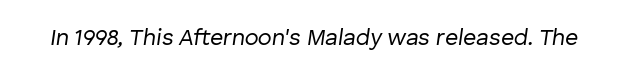
Q: Is the text bold? A: No.
Q: Is the text italic (slanted)? A: Yes, it leans right by about 8 degrees.
Q: Is the text underlined? A: No.
Q: Is the spacing between letters normal or unusually wide? A: Normal.
